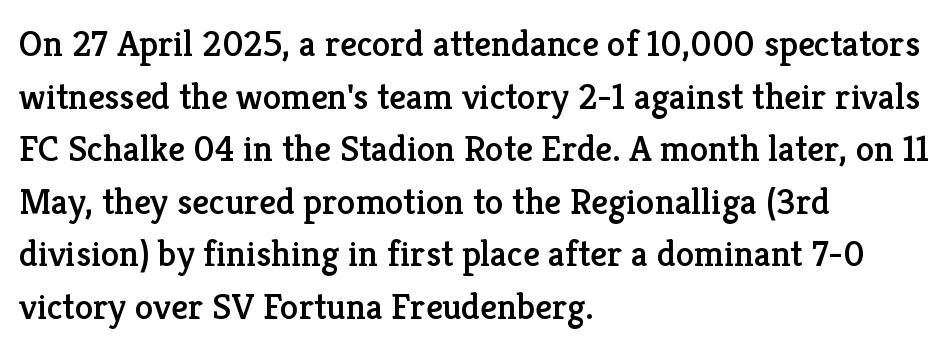
The image shows 37 px serif type, upright; set left-aligned, normal line spacing (1.42x), normal letter spacing, not underlined; low stroke contrast and a medium x-height.
